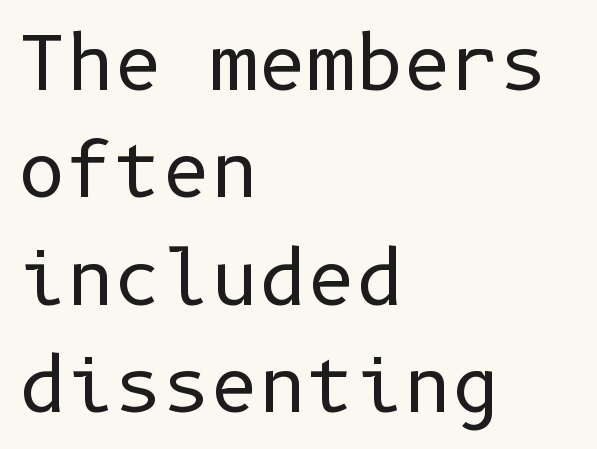
{"serif": "no", "italic": "no", "bold": "no", "weight": "regular", "width": "normal", "stroke_contrast": "low", "x_height": "medium", "underline": "no", "align": "left", "line_spacing": "normal", "line_spacing_ratio": 1.45, "letter_spacing": "normal", "letter_spacing_em": 0.0, "glyph_px": 74}
